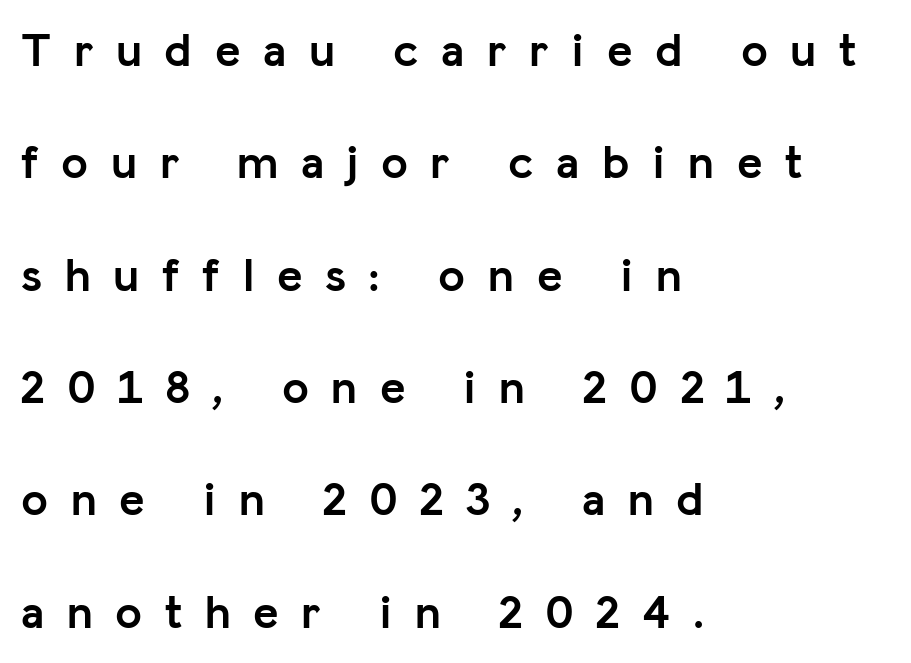
It's the straight-up-and-down kind of type. Which margin do the lines hug? The left one — the right edge is uneven. Do the characters align in a grid? No, the font is proportional. Plenty of ink on the page — the face is bold. A typesetter would call this heavily tracked-out type.
